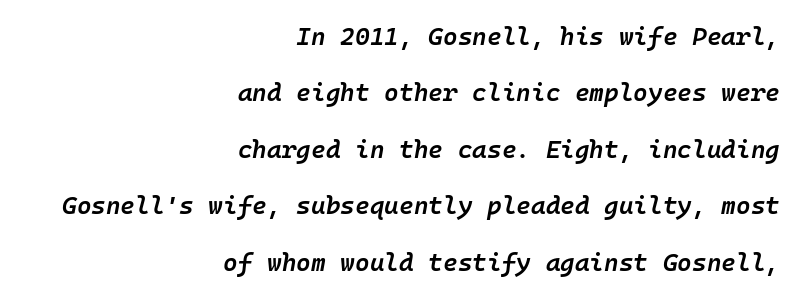
A clean baseline with only descenders dipping below it. Leading: increased. Style check: oblique. What weight is shown? A semibold, between regular and bold.
